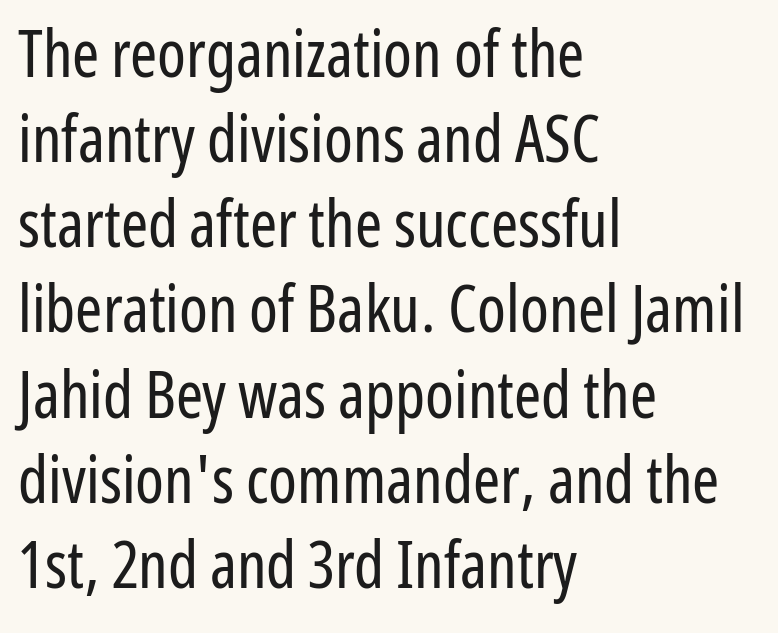
The image shows 65 px regular-weight, condensed sans-serif type, upright; set left-aligned, normal line spacing (1.31x), normal letter spacing, not underlined; low stroke contrast and a medium x-height.
